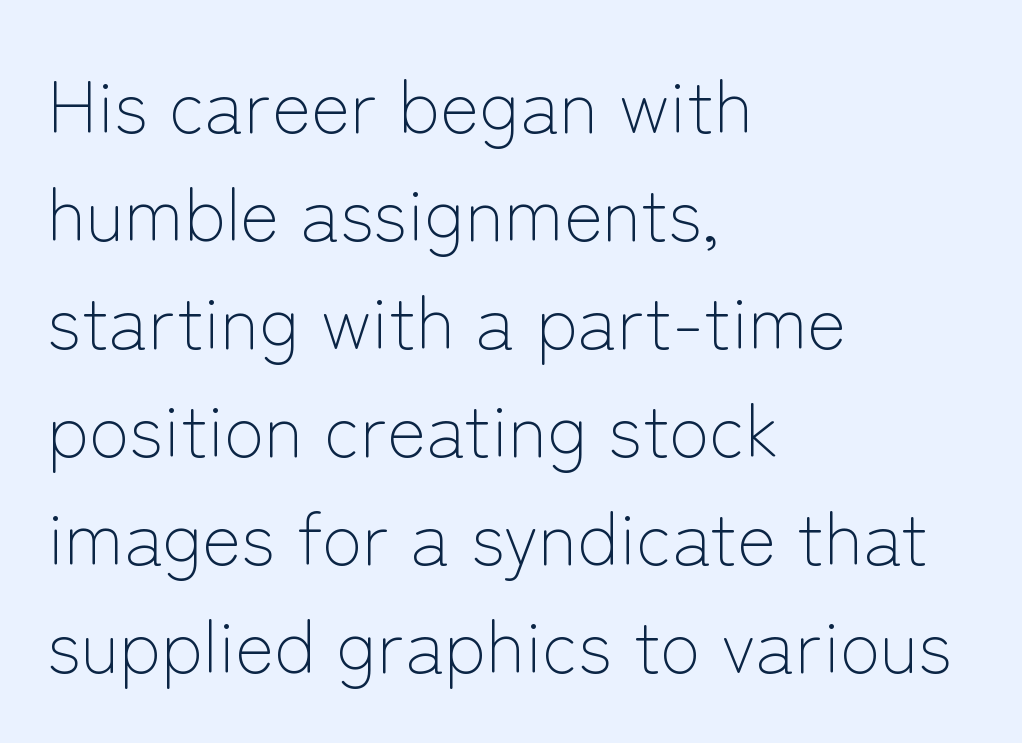
The space beneath each line is pristine and unruled. The tracking reads as untouched default to a designer's eye. The lettering holds an erect, upright posture throughout. In CSS terms this would be text-align: left. Stems here are at most as thick as an everyday book face. The face used here is proportionally spaced, like ordinary book or web type.
